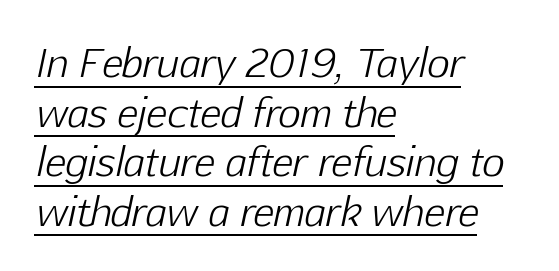
{"italic": "yes", "lean": "right", "slant_degrees": 12, "bold": "no", "weight": "light", "width": "normal", "stroke_contrast": "low", "x_height": "medium", "monospaced": "no", "underline": "yes", "align": "left", "line_spacing": "normal", "line_spacing_ratio": 1.27, "letter_spacing": "normal", "letter_spacing_em": 0.0, "glyph_px": 39}
